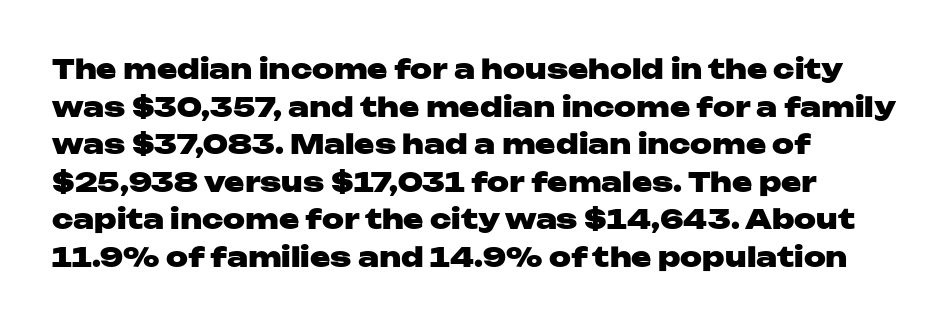
{"italic": "no", "bold": "yes", "underline": "no", "align": "left", "line_spacing": "normal", "line_spacing_ratio": 1.39, "letter_spacing": "normal", "letter_spacing_em": 0.0, "glyph_px": 27}
